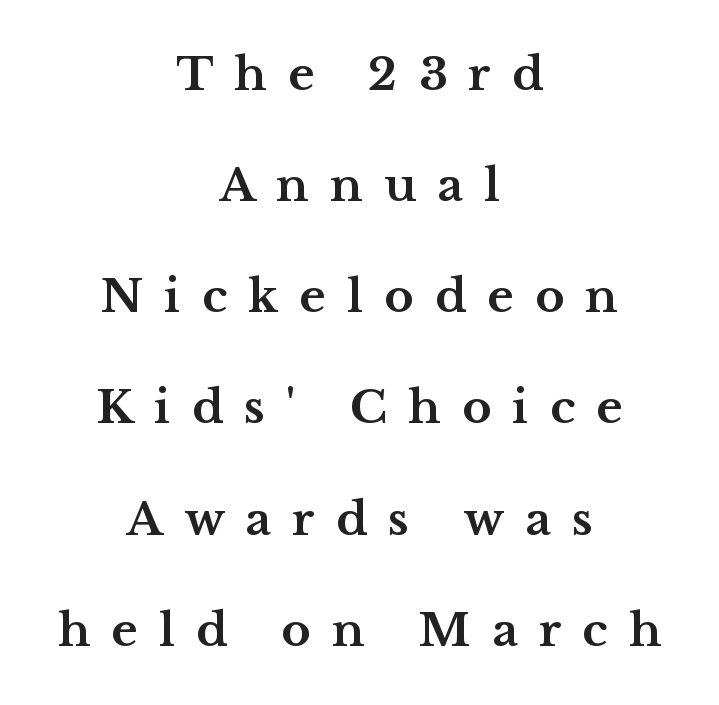
How are the letters spaced? Widely, with obvious added tracking. Observe the serifs anchoring each vertical stroke in this sample. A great deal of white space separates one row of letters from the next. You can tell it's not italic because the verticals are truly vertical.
